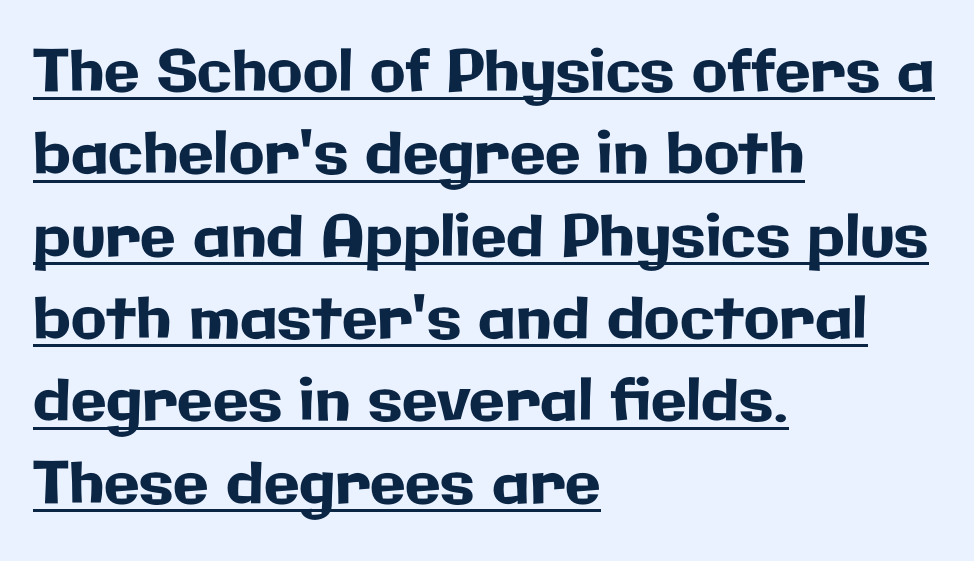
Are there feet on the stems? There aren't — it's a sans. Evenly set lines give the paragraph a standard silhouette. This is roman type, the default non-slanted kind. This rendering features underlined lettering. Think of a printed novel: that variable character pitch is what you see here. Notice how the passage keeps a crisp vertical edge on the left only.
